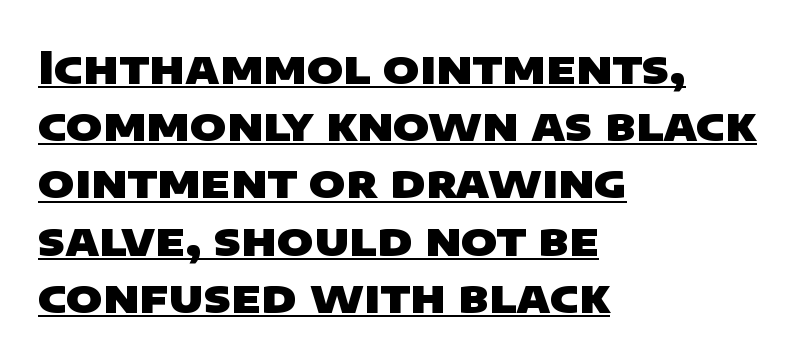
{"serif": "no", "bold": "yes", "weight": "heavy", "width": "wide", "stroke_contrast": "low", "x_height": "large", "monospaced": "no", "underline": "yes", "align": "left", "line_spacing": "normal", "line_spacing_ratio": 1.3, "letter_spacing": "normal", "letter_spacing_em": 0.0, "glyph_px": 44}
